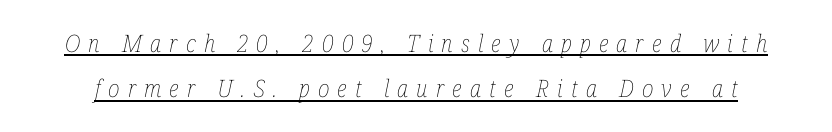
In terms of letterspacing, this is a distinctly airy, spread setting. These glyphs show unthickened strokes, regular width or finer. Underline: present. The face used here has a pronounced slope to its letters.
